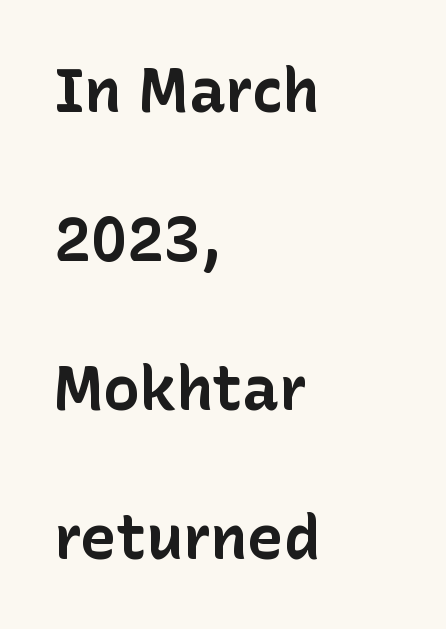
{"serif": "no", "italic": "no", "bold": "yes", "weight": "bold", "width": "normal", "stroke_contrast": "low", "x_height": "medium", "monospaced": "no", "underline": "no", "align": "left", "line_spacing": "loose", "line_spacing_ratio": 2.44, "letter_spacing": "normal", "letter_spacing_em": 0.0, "glyph_px": 61}
